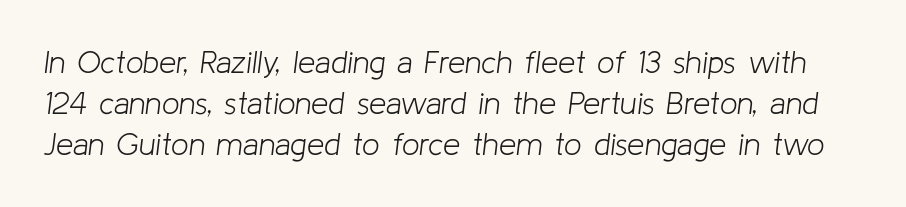
{"italic": "yes", "lean": "right", "slant_degrees": 8, "bold": "no", "weight": "light", "width": "normal", "stroke_contrast": "low", "x_height": "medium", "monospaced": "no", "underline": "no", "line_spacing": "normal", "line_spacing_ratio": 1.33, "letter_spacing": "normal", "letter_spacing_em": 0.0, "glyph_px": 31}
